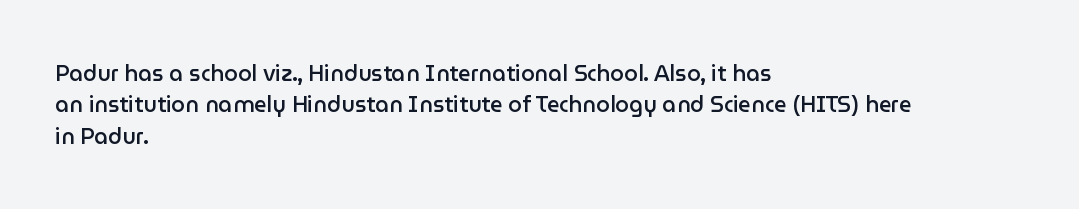
{"italic": "no", "bold": "semi", "underline": "no", "align": "left", "line_spacing": "normal", "line_spacing_ratio": 1.43, "letter_spacing": "normal", "letter_spacing_em": 0.0, "glyph_px": 22}
